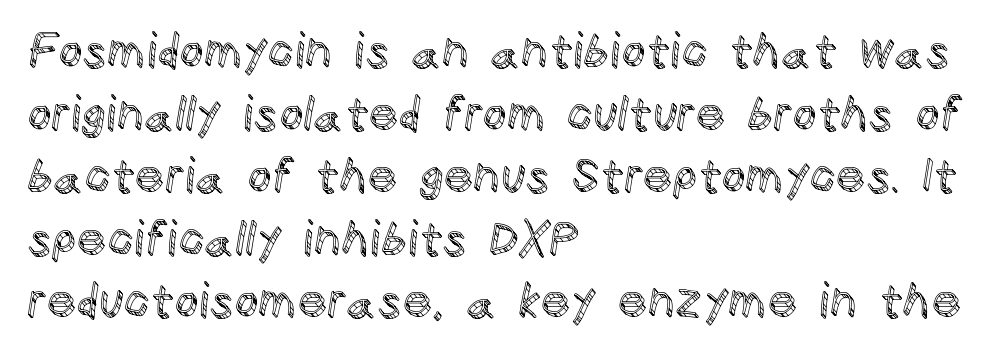
{"width": "normal", "x_height": "large", "monospaced": "no", "underline": "no", "align": "left", "line_spacing": "normal", "line_spacing_ratio": 1.33, "letter_spacing": "normal", "letter_spacing_em": 0.0, "glyph_px": 47}
